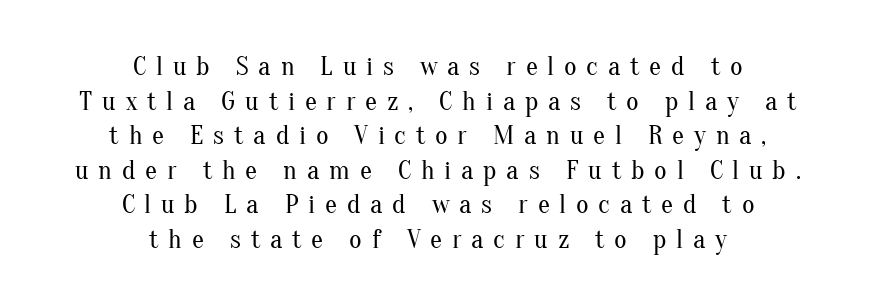
The letterforms stand isolated, each surrounded by extra space. Is this a heavy cut? Hardly; it is regular or lighter. Italic? Not at all — the glyphs are vertical. Just letters on the line, the space beneath them empty. Leading matches the norm, producing a regular column. Caption: multi-line text, centered on the measure.
